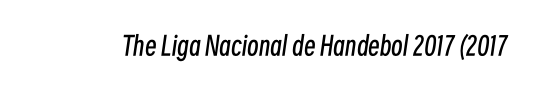
Q: Is the text bold? A: No.
Q: Is the text italic (slanted)? A: Yes, it leans right by about 8 degrees.
Q: Is the text underlined? A: No.
Q: Is the spacing between letters normal or unusually wide? A: Normal.
